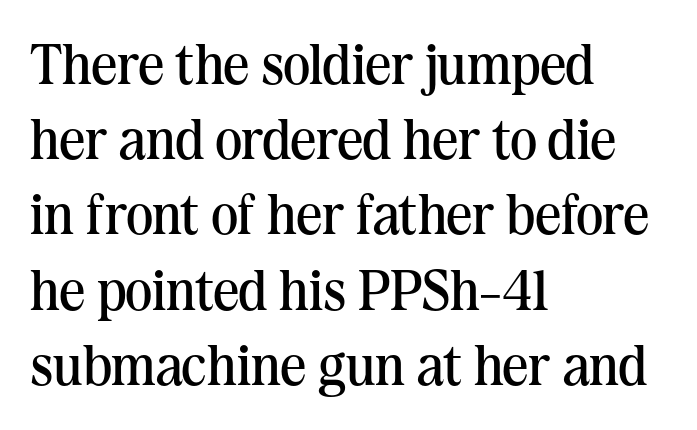
Typographically, this falls in the serif category. Proportional: the letters do not fall into vertical columns. Is the type heavy? It reads as light-to-regular instead. A bare baseline throughout the passage. The paragraph shown leans on its left margin. You can tell it's not italic because the verticals are truly vertical.
